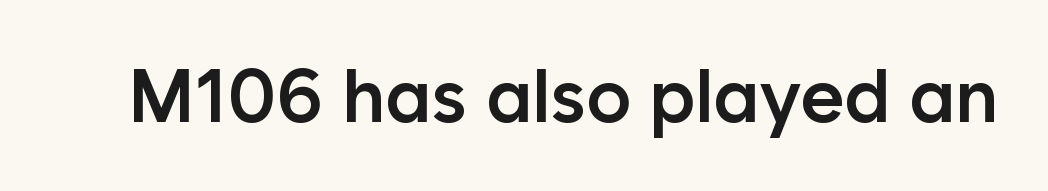
{"serif": "no", "italic": "no", "bold": "semi", "weight": "semibold", "width": "normal", "stroke_contrast": "low", "x_height": "medium", "monospaced": "no", "underline": "no", "letter_spacing": "normal", "letter_spacing_em": 0.0, "glyph_px": 75}
